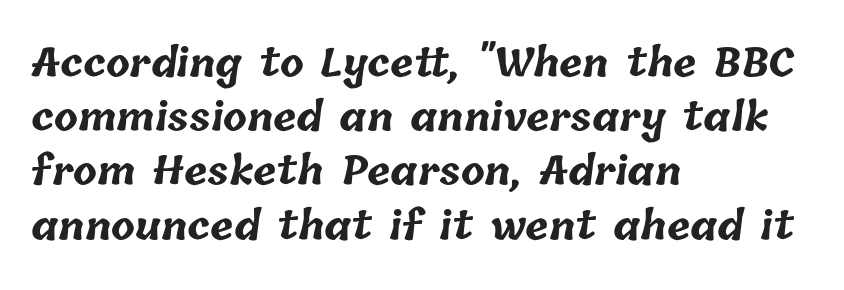
The image shows 39 px bold type; set left-aligned, normal line spacing (1.39x), normal letter spacing, not underlined; low stroke contrast and a medium x-height.
